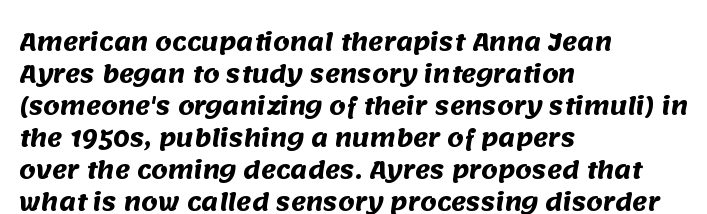
Notice how thick the strokes are: this is what a full bold looks like. One glance says typical: line gaps are just what's usual. Here the glyphs are tracked normally, forming tight word shapes. Glance below the letters and you will spot only blank space. These lines are set flush left with a ragged right edge.
